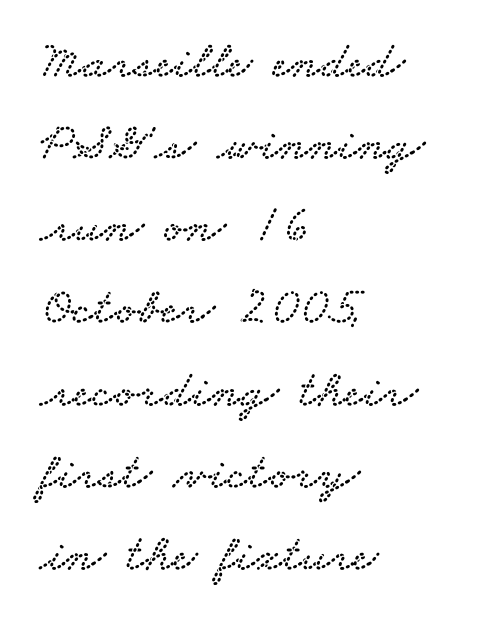
{"serif": "yes", "width": "wide", "stroke_contrast": "low", "x_height": "small", "monospaced": "no", "underline": "no", "align": "left", "line_spacing": "normal", "line_spacing_ratio": 1.55, "letter_spacing": "normal", "letter_spacing_em": 0.0, "glyph_px": 53}
